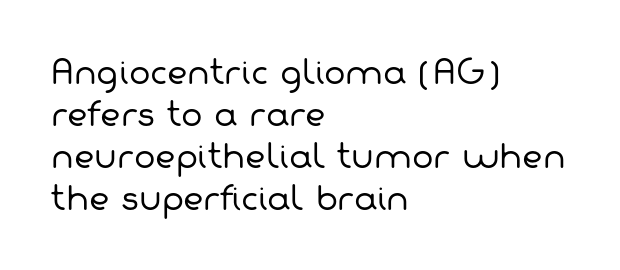
Q: Is the text bold? A: No.
Q: Is the typeface a serif or a sans-serif typeface? A: Sans-serif.
Q: Is the text underlined? A: No.
Q: How is the paragraph aligned? A: Left-aligned.
Q: Is the spacing between letters normal or unusually wide? A: Normal.
Q: Is the spacing between lines tight, normal or loose? A: Normal.
Q: Width (condensed, normal, or wide)? A: Normal.
Q: Stroke contrast? A: Low.
Q: x-height? A: Medium.
Q: Monospaced? A: No.
